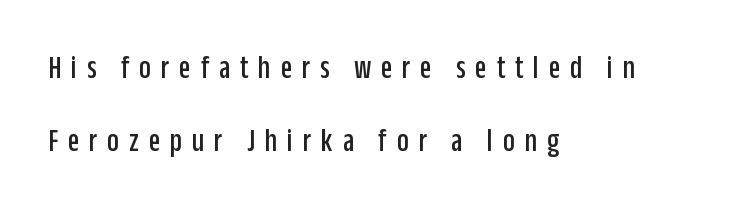
Q: Is the text italic (slanted)? A: No, it is upright.
Q: Is the typeface a serif or a sans-serif typeface? A: Sans-serif.
Q: Is the text underlined? A: No.
Q: How is the paragraph aligned? A: Left-aligned.
Q: Is the spacing between letters normal or unusually wide? A: Unusually wide.
Q: Is the spacing between lines tight, normal or loose? A: Loose.
Q: Width (condensed, normal, or wide)? A: Condensed.
Q: Stroke contrast? A: Low.
Q: x-height? A: Large.
Q: Monospaced? A: No.
